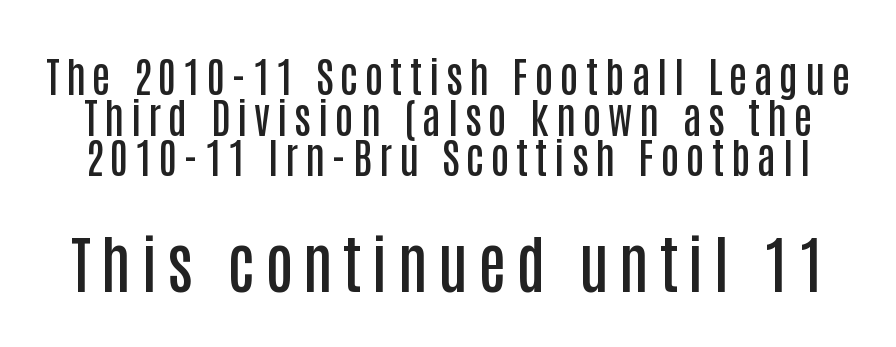
Q: Is the text bold? A: Semi-bold.
Q: Is the text italic (slanted)? A: No, it is upright.
Q: Is the typeface a serif or a sans-serif typeface? A: Sans-serif.
Q: Is the text underlined? A: No.
Q: Is the spacing between lines tight, normal or loose? A: Tight.
Q: Which block of text is set in a larger size, the first (top) or the second (bottom)? A: The second (bottom) one.
Q: Width (condensed, normal, or wide)? A: Condensed.
Q: Stroke contrast? A: Low.
Q: x-height? A: Large.
Q: Monospaced? A: No.
